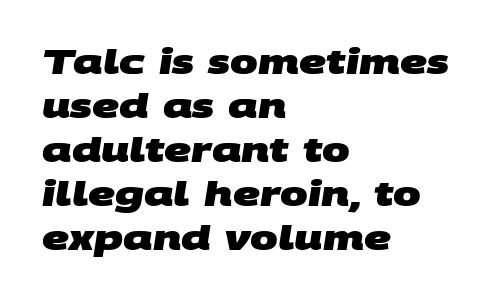
{"serif": "no", "bold": "yes", "weight": "heavy", "width": "wide", "stroke_contrast": "medium", "x_height": "large", "monospaced": "no", "underline": "no", "align": "left", "line_spacing": "normal", "line_spacing_ratio": 1.33, "letter_spacing": "normal", "letter_spacing_em": 0.0, "glyph_px": 33}
